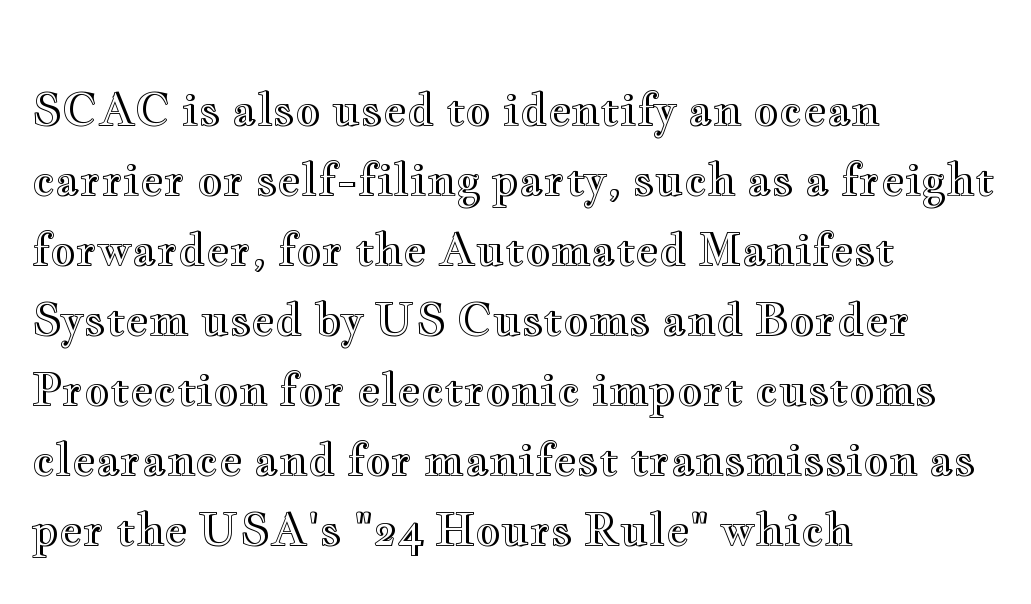
{"italic": "no", "width": "wide", "x_height": "small", "monospaced": "no", "underline": "no", "align": "left", "line_spacing": "normal", "line_spacing_ratio": 1.59, "letter_spacing": "normal", "letter_spacing_em": 0.0, "glyph_px": 44}
